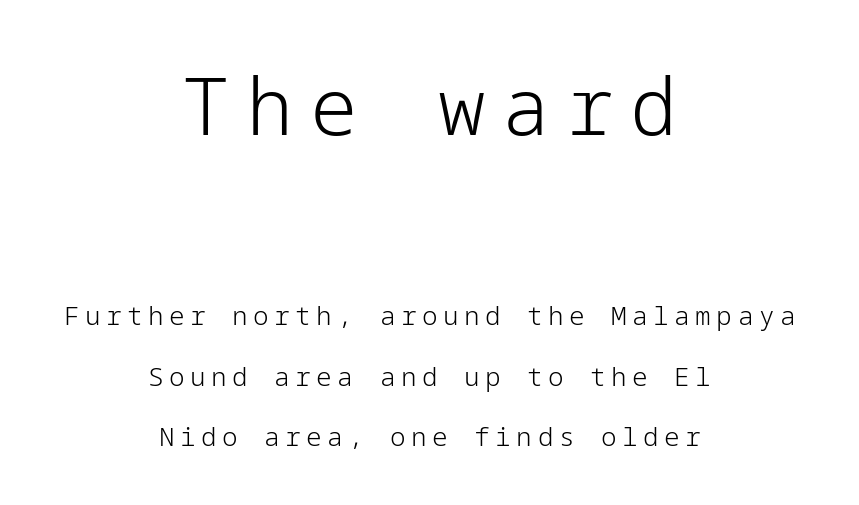
{"serif": "no", "italic": "no", "bold": "no", "weight": "light", "width": "normal", "stroke_contrast": "low", "x_height": "medium", "underline": "no", "align": "center", "line_spacing": "loose", "line_spacing_ratio": 2.33, "letter_spacing": "wide", "letter_spacing_em": 0.21, "larger_block": "first", "size_ratio": 3.04, "glyph_px": 79}
